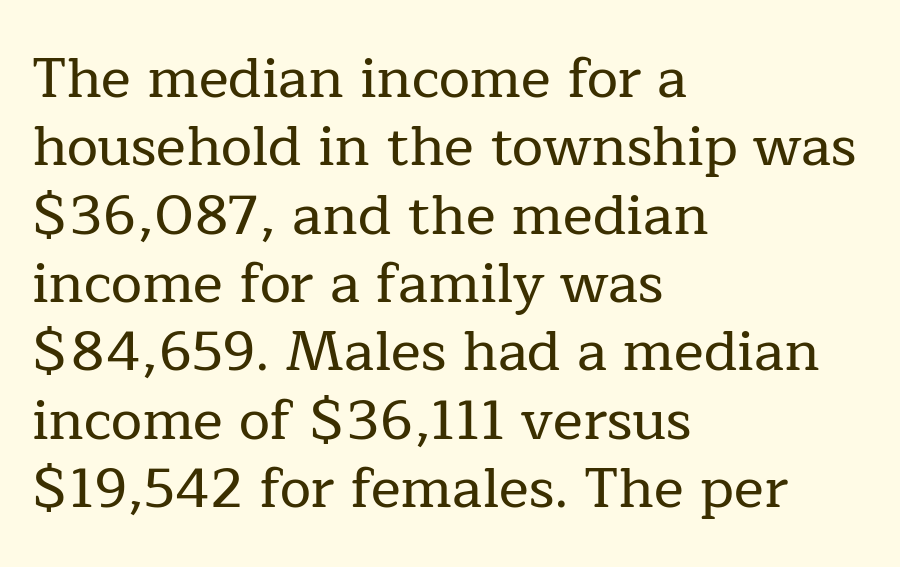
Q: Is the text italic (slanted)? A: No, it is upright.
Q: Is the typeface a serif or a sans-serif typeface? A: Serif.
Q: Is the text underlined? A: No.
Q: How is the paragraph aligned? A: Left-aligned.
Q: Is the spacing between letters normal or unusually wide? A: Normal.
Q: Width (condensed, normal, or wide)? A: Normal.
Q: Stroke contrast? A: Low.
Q: x-height? A: Medium.
Q: Monospaced? A: No.
